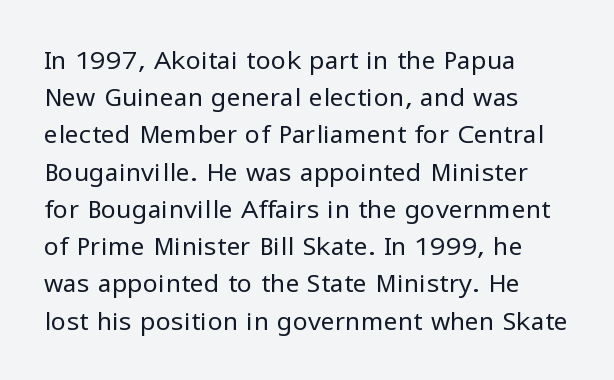
The image shows 25 px text type, upright; set left-aligned, normal line spacing (1.49x), normal letter spacing, not underlined.
